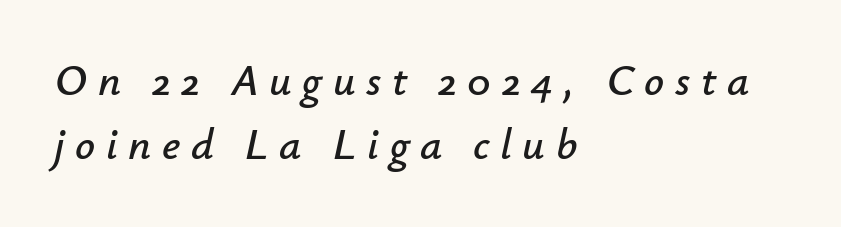
The image shows 44 px text type, italic (leaning right); set left-aligned, normal line spacing (1.46x), unusually wide letter spacing (+0.24 em), not underlined; low stroke contrast and a small x-height.
